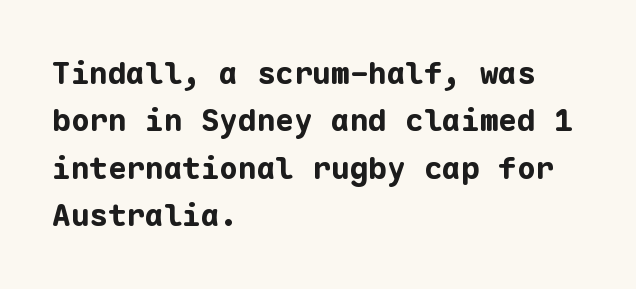
Underlining? Definitely not there. The letters march in equal steps, a hallmark of fixed-pitch type. Evenly set lines give the paragraph a standard silhouette. It's the straight-up-and-down kind of type. The typesetting leans heavy: a genuine bold.
